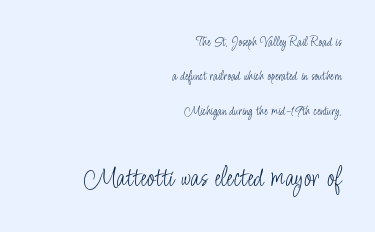
{"serif": "no", "bold": "no", "weight": "light", "width": "condensed", "stroke_contrast": "low", "x_height": "small", "monospaced": "no", "underline": "no", "align": "right", "line_spacing": "loose", "line_spacing_ratio": 2.46, "letter_spacing": "normal", "letter_spacing_em": 0.0, "larger_block": "second", "size_ratio": 2.07, "glyph_px": 29}
